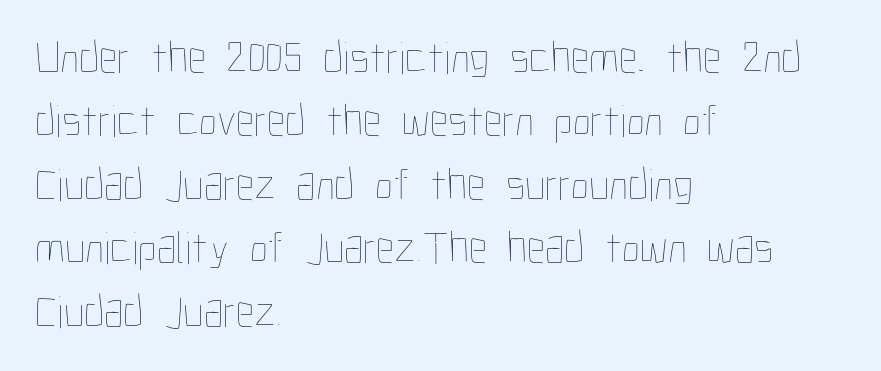
Q: Is the text bold? A: No.
Q: Is the text italic (slanted)? A: No, it is upright.
Q: Is the text underlined? A: No.
Q: How is the paragraph aligned? A: Left-aligned.
Q: Is the spacing between letters normal or unusually wide? A: Normal.
Q: Is the spacing between lines tight, normal or loose? A: Normal.
Q: Width (condensed, normal, or wide)? A: Condensed.
Q: Stroke contrast? A: Low.
Q: x-height? A: Medium.
Q: Monospaced? A: No.
